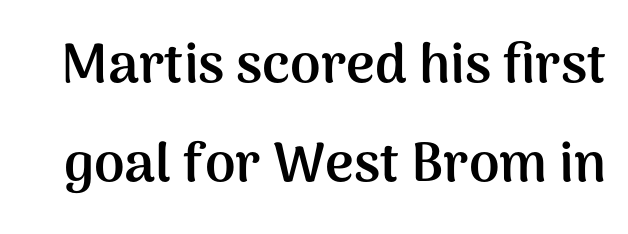
The image shows 55 px semibold sans-serif type, upright; set line spacing 1.8x, normal letter spacing, not underlined; medium stroke contrast and a medium x-height.
